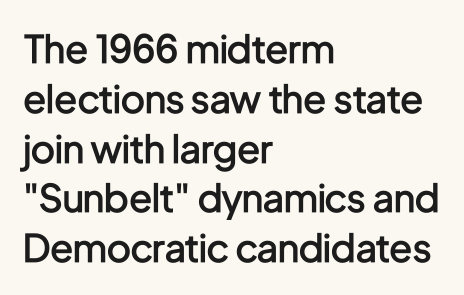
Q: Is the text bold? A: Semi-bold.
Q: Is the text italic (slanted)? A: No, it is upright.
Q: Is the typeface a serif or a sans-serif typeface? A: Sans-serif.
Q: Is the text underlined? A: No.
Q: How is the paragraph aligned? A: Left-aligned.
Q: Is the spacing between letters normal or unusually wide? A: Normal.
Q: Is the spacing between lines tight, normal or loose? A: Normal.
Q: Width (condensed, normal, or wide)? A: Condensed.
Q: Stroke contrast? A: Low.
Q: x-height? A: Medium.
Q: Monospaced? A: No.
